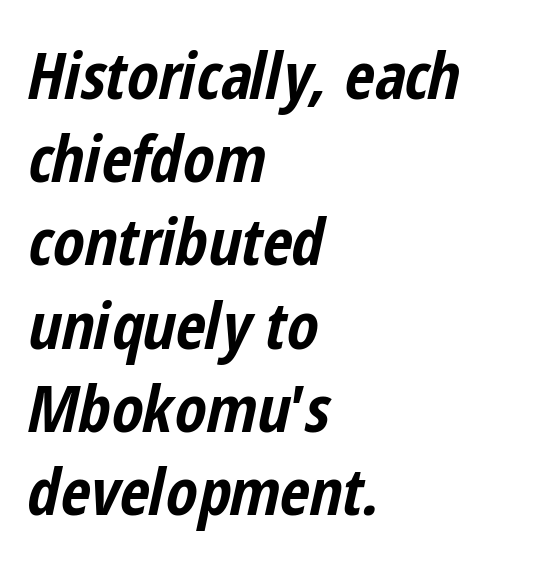
Q: Is the text bold? A: Yes.
Q: Is the text italic (slanted)? A: Yes, it leans right by about 12 degrees.
Q: Is the text underlined? A: No.
Q: How is the paragraph aligned? A: Left-aligned.
Q: Is the spacing between letters normal or unusually wide? A: Normal.
Q: Is the spacing between lines tight, normal or loose? A: Normal.
Q: Width (condensed, normal, or wide)? A: Condensed.
Q: Stroke contrast? A: Low.
Q: x-height? A: Medium.
Q: Monospaced? A: No.
